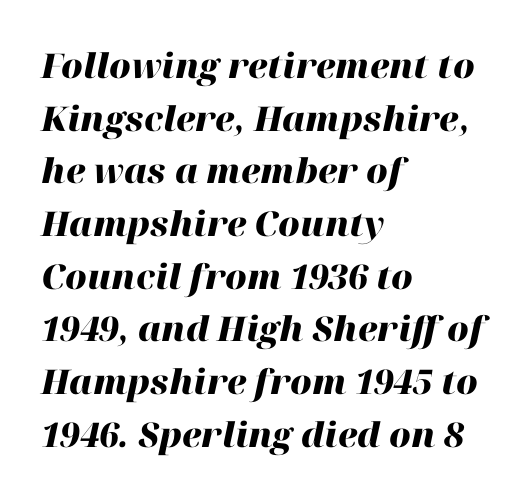
{"italic": "yes", "lean": "right", "slant_degrees": 12, "bold": "yes", "weight": "heavy", "width": "normal", "stroke_contrast": "high", "x_height": "medium", "monospaced": "no", "underline": "no", "align": "left", "line_spacing": "normal", "line_spacing_ratio": 1.55, "letter_spacing": "normal", "letter_spacing_em": 0.0, "glyph_px": 34}
